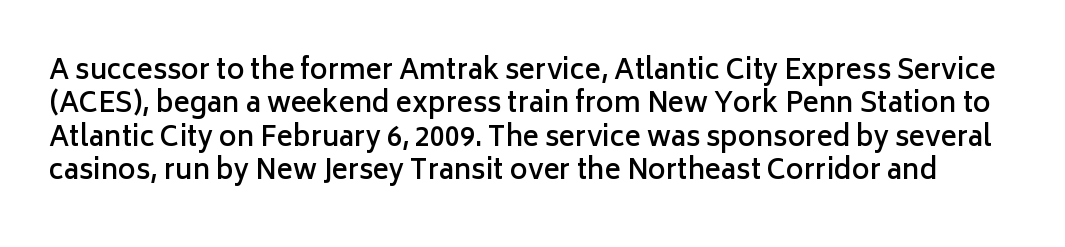
Q: Is the text bold? A: Semi-bold.
Q: Is the text italic (slanted)? A: No, it is upright.
Q: Is the text underlined? A: No.
Q: Is the spacing between letters normal or unusually wide? A: Normal.
